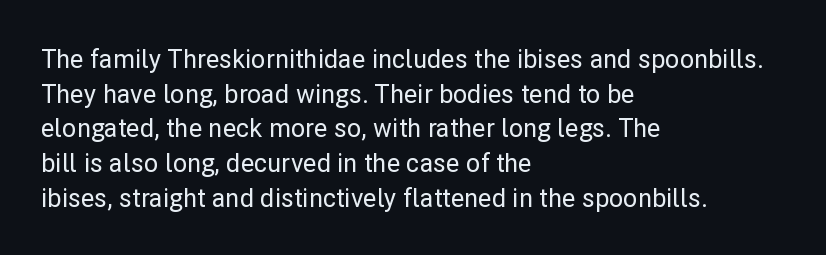
The image shows 25 px text type, upright; set left-aligned, normal line spacing (1.39x), normal letter spacing, not underlined.
